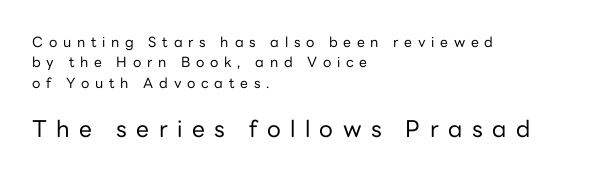
The image shows 23 px text type, upright; set left-aligned, normal line spacing (1.46x), unusually wide letter spacing (+0.41 em), not underlined; the second (bottom) block is 1.64x larger.
